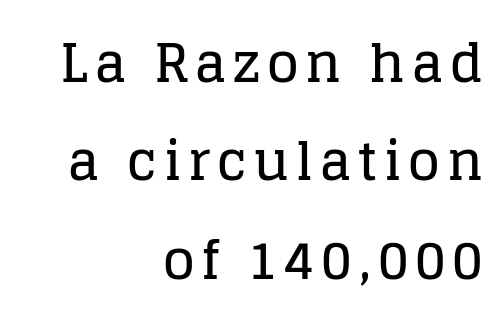
The setting favours the right margin, as signatures and pull-quotes sometimes do. Letterform terminals end in serifs throughout the passage. Check under the words: just untouched page. Spacing verdict: proportional, widths tailored to each character.
